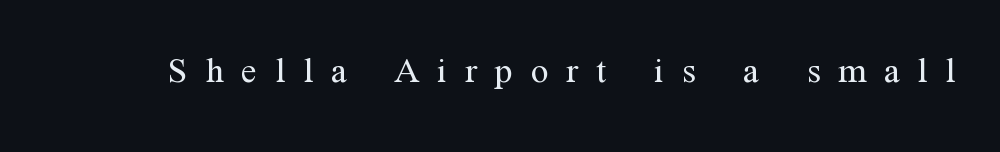
Heft: none added — not bold. The rendering uses natural spacing where letterforms have individual widths. Ordinary non-slanted type is in use. The space beneath each line is pristine and unruled.
